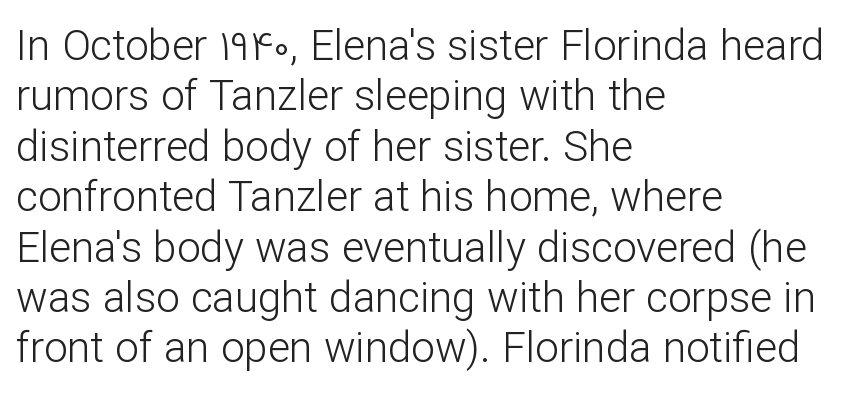
The image shows 42 px light sans-serif type, upright; set left-aligned, line spacing 1.2x, normal letter spacing, not underlined; low stroke contrast and a medium x-height.
